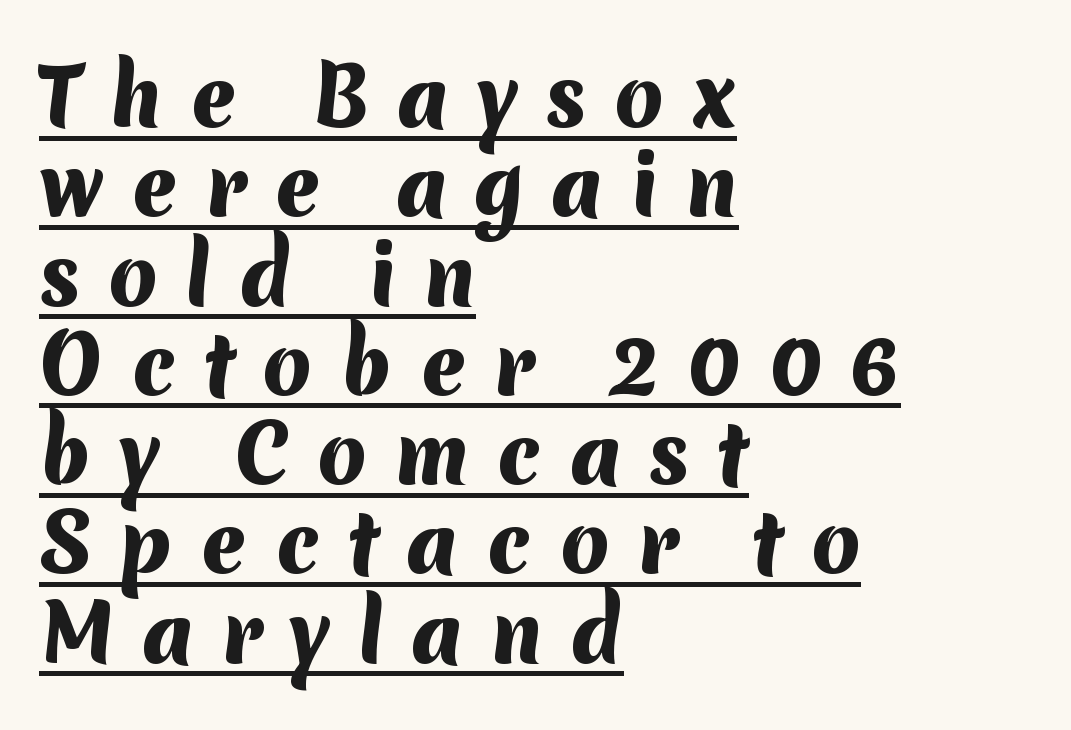
{"serif": "no", "bold": "yes", "weight": "heavy", "width": "normal", "stroke_contrast": "medium", "x_height": "medium", "monospaced": "no", "underline": "yes", "align": "left", "line_spacing": "tight", "line_spacing_ratio": 1.13, "letter_spacing": "wide", "letter_spacing_em": 0.34, "glyph_px": 79}
